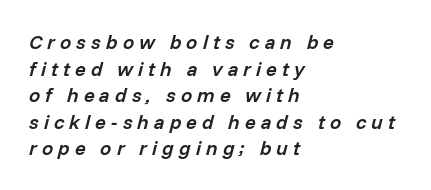
The image shows 20 px text type, italic (leaning right); set left-aligned, normal line spacing (1.33x), unusually wide letter spacing (+0.25 em), not underlined.
